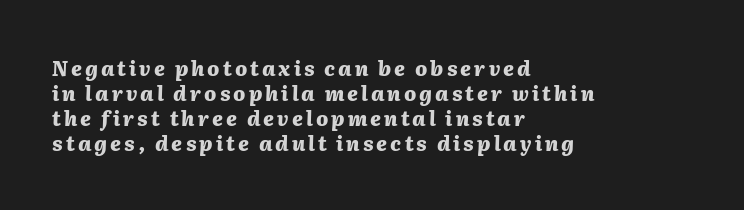
The passage shown stacks its lines at a standard gap. The specimen reads as italic at a glance. If you drew a ruler down the left edge, every line would touch it. A bare baseline throughout the passage.
